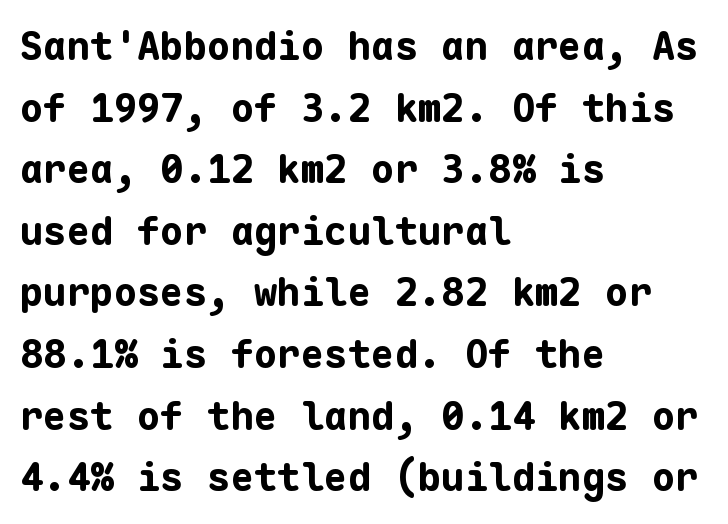
The image shows 39 px bold sans-serif type, upright, monospaced; set left-aligned, normal line spacing (1.58x), normal letter spacing, not underlined; low stroke contrast and a medium x-height.
